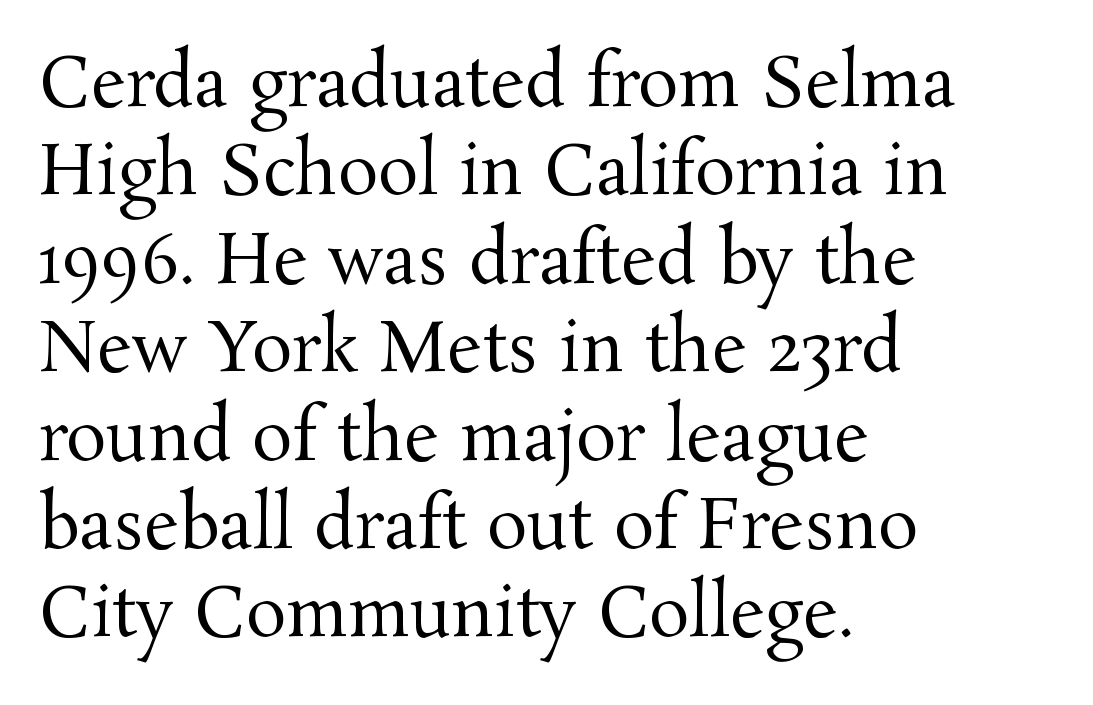
The image shows 68 px regular-weight serif type, upright; set left-aligned, normal line spacing (1.3x), normal letter spacing, not underlined; medium stroke contrast and a medium x-height.
